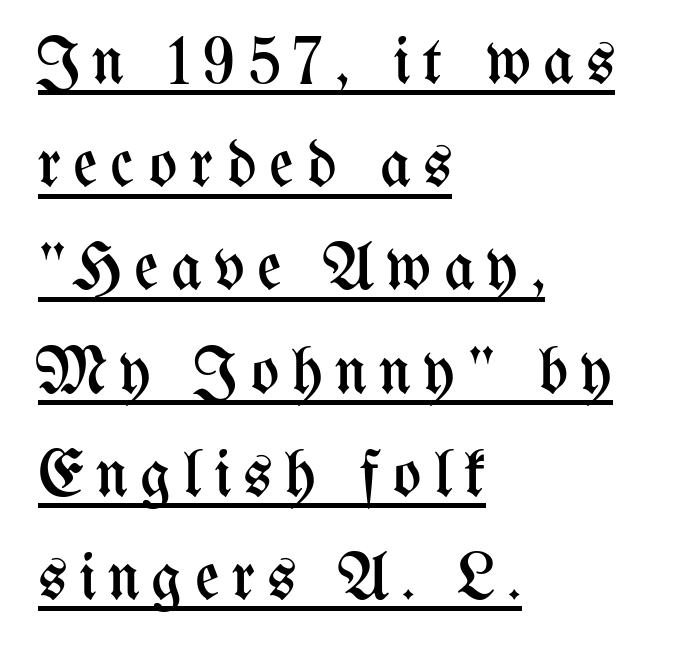
The image shows 67 px regular-weight, condensed type, upright; set left-aligned, normal line spacing (1.54x), underlined; medium stroke contrast and a medium x-height.
